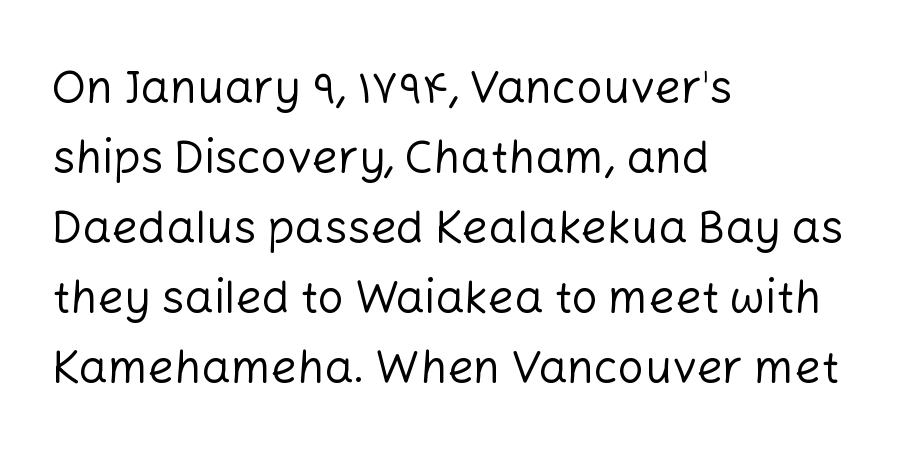
The image shows 46 px regular-weight sans-serif type, upright; set left-aligned, normal line spacing (1.52x), normal letter spacing, not underlined; low stroke contrast and a medium x-height.
